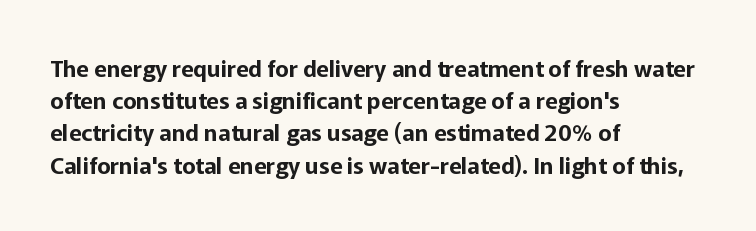
Does the leading feel generous? No, just average. The paragraph shown leans on its left margin. The string is rendered with underlining switched off. Here the glyphs are tracked normally, forming tight word shapes. The font's upright variant was chosen for this text.
